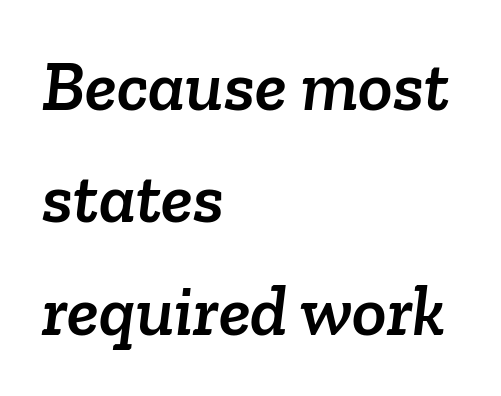
Q: Is the typeface a serif or a sans-serif typeface? A: Serif.
Q: Is the text underlined? A: No.
Q: How is the paragraph aligned? A: Left-aligned.
Q: Is the spacing between letters normal or unusually wide? A: Normal.
Q: Is the spacing between lines tight, normal or loose? A: Normal.
Q: Width (condensed, normal, or wide)? A: Normal.
Q: Stroke contrast? A: Low.
Q: x-height? A: Medium.
Q: Monospaced? A: No.
